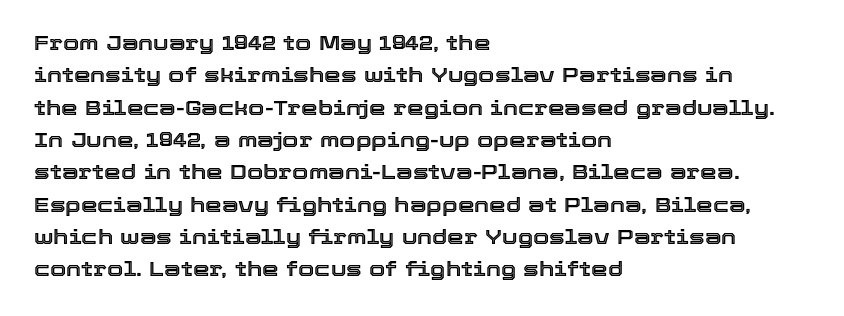
The image shows 21 px text type, upright; set left-aligned, normal line spacing (1.54x), normal letter spacing, not underlined.
